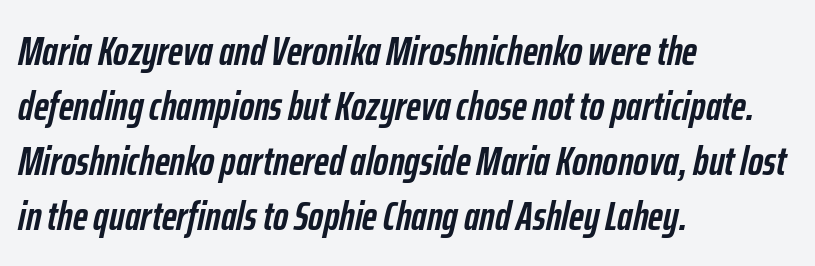
A typesetter would call this proportional, since set widths differ per character. The vertical gap from one line to the next is medium. Horizontally, the lines are justified to the leading edge only. Look at the tracking — it's just the regular setting, nothing added. Weight: bold.
